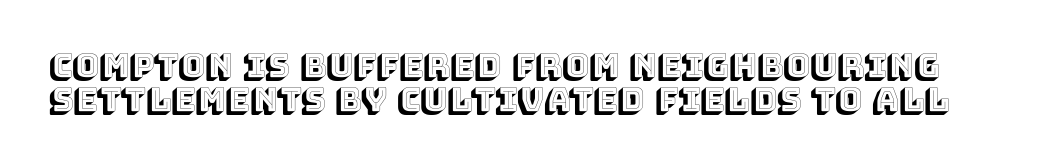
Inter-character spacing is left at the font's built-in metrics. Descenders hang freely into open space. Nope, not italic — everything's standing straight. The passage shown is typed in a proportional face where columns would drift.
